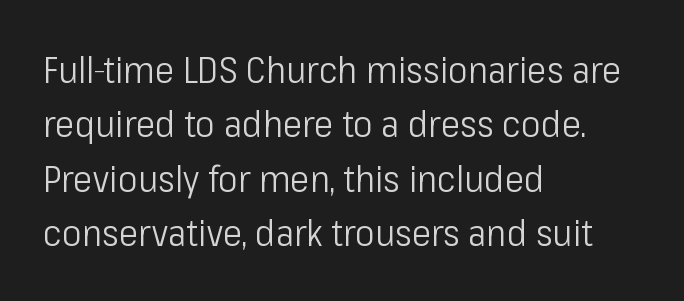
Q: Is the text bold? A: No.
Q: Is the text italic (slanted)? A: No, it is upright.
Q: Is the typeface a serif or a sans-serif typeface? A: Sans-serif.
Q: Is the text underlined? A: No.
Q: How is the paragraph aligned? A: Left-aligned.
Q: Is the spacing between letters normal or unusually wide? A: Normal.
Q: Is the spacing between lines tight, normal or loose? A: Normal.
Q: Width (condensed, normal, or wide)? A: Condensed.
Q: Stroke contrast? A: Low.
Q: x-height? A: Medium.
Q: Monospaced? A: No.
